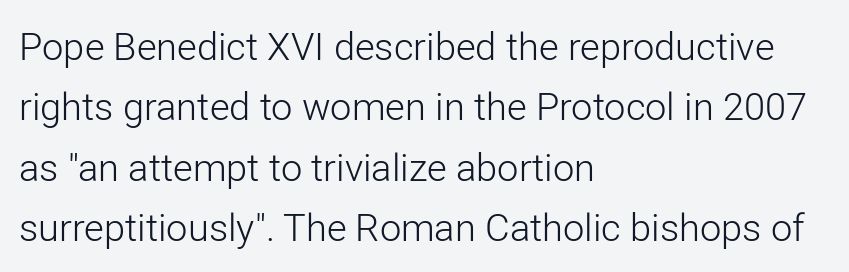
{"serif": "no", "italic": "no", "bold": "no", "weight": "light", "width": "normal", "stroke_contrast": "low", "x_height": "medium", "monospaced": "no", "underline": "no", "align": "left", "line_spacing": "normal", "line_spacing_ratio": 1.59, "letter_spacing": "normal", "letter_spacing_em": 0.0, "glyph_px": 38}
